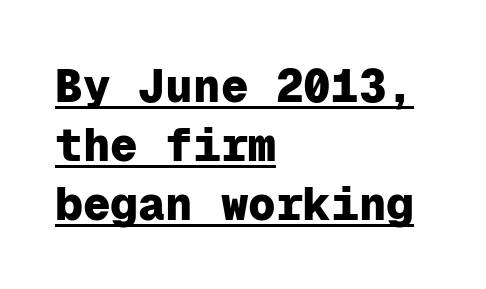
{"serif": "no", "italic": "no", "bold": "yes", "weight": "heavy", "width": "normal", "stroke_contrast": "low", "x_height": "medium", "monospaced": "yes", "underline": "yes", "align": "left", "line_spacing": "normal", "line_spacing_ratio": 1.28, "letter_spacing": "normal", "letter_spacing_em": 0.0, "glyph_px": 46}
